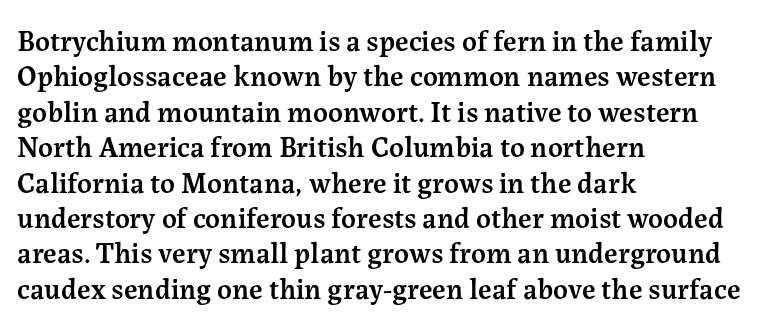
The image shows 29 px semibold serif type, upright; set left-aligned, line spacing 1.22x, normal letter spacing, not underlined; medium stroke contrast and a medium x-height.
